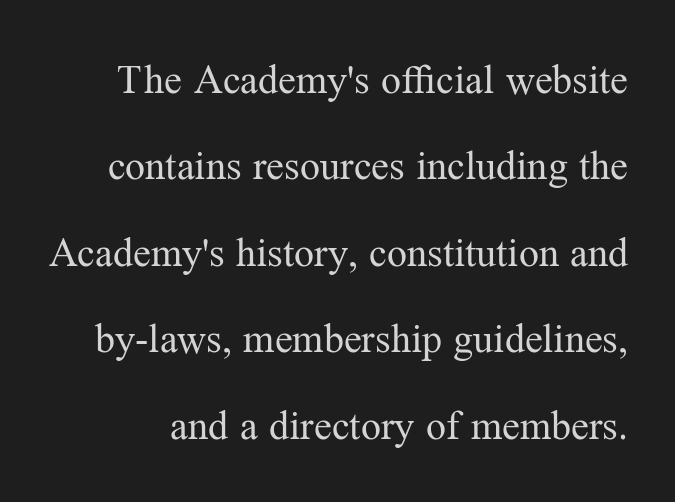
The image shows 40 px regular-weight serif type, upright; set loose line spacing (2.16x), normal letter spacing, not underlined; medium stroke contrast and a medium x-height.
